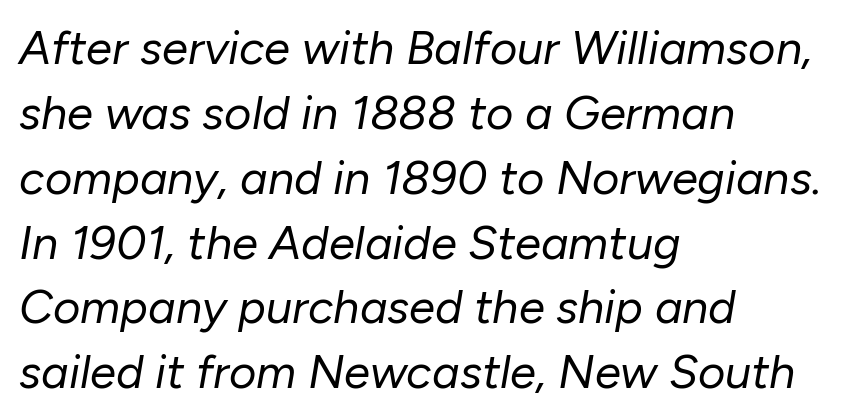
{"italic": "yes", "lean": "right", "slant_degrees": 10, "bold": "no", "weight": "regular", "width": "normal", "stroke_contrast": "low", "x_height": "medium", "monospaced": "no", "underline": "no", "align": "left", "line_spacing": "normal", "line_spacing_ratio": 1.38, "letter_spacing": "normal", "letter_spacing_em": 0.0, "glyph_px": 47}
